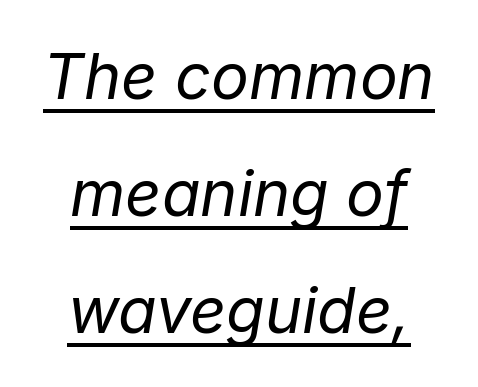
{"italic": "yes", "lean": "right", "slant_degrees": 9, "bold": "no", "weight": "regular", "width": "normal", "stroke_contrast": "low", "x_height": "medium", "monospaced": "no", "underline": "yes", "align": "center", "line_spacing_ratio": 1.86, "letter_spacing": "normal", "letter_spacing_em": 0.0, "glyph_px": 63}
